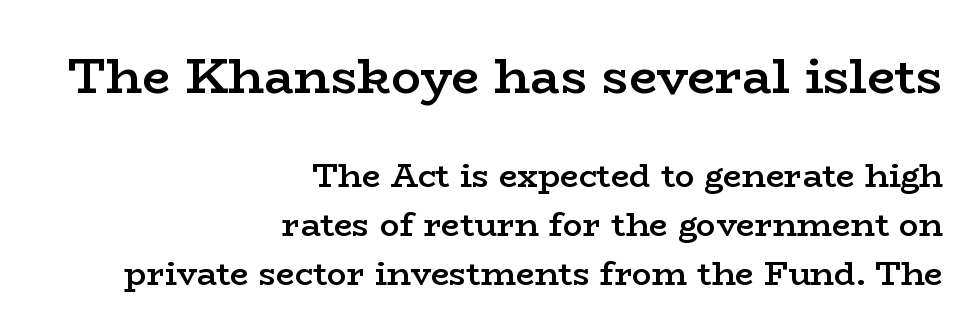
Q: Is the text bold? A: Semi-bold.
Q: Is the text italic (slanted)? A: No, it is upright.
Q: Is the typeface a serif or a sans-serif typeface? A: Serif.
Q: Is the text underlined? A: No.
Q: How is the paragraph aligned? A: Right-aligned.
Q: Is the spacing between letters normal or unusually wide? A: Normal.
Q: Is the spacing between lines tight, normal or loose? A: Normal.
Q: Which block of text is set in a larger size, the first (top) or the second (bottom)? A: The first (top) one.
Q: Width (condensed, normal, or wide)? A: Wide.
Q: Stroke contrast? A: Low.
Q: x-height? A: Medium.
Q: Monospaced? A: No.
